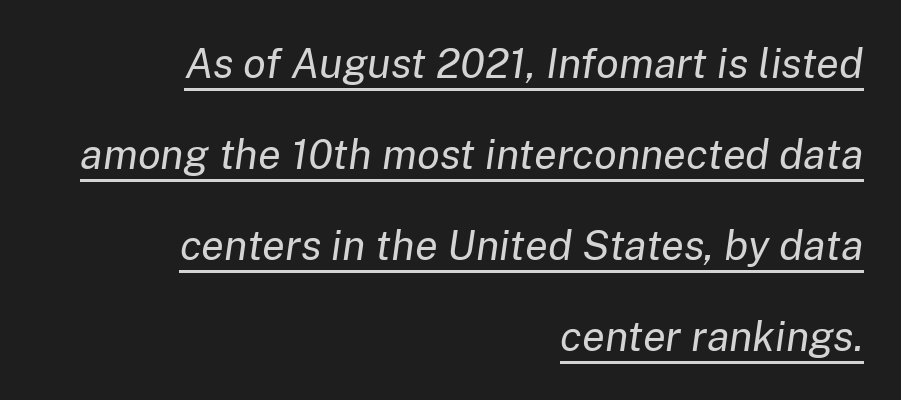
Q: Is the text bold? A: No.
Q: Is the text italic (slanted)? A: Yes, it leans right by about 8 degrees.
Q: Is the text underlined? A: Yes.
Q: How is the paragraph aligned? A: Right-aligned.
Q: Is the spacing between letters normal or unusually wide? A: Normal.
Q: Is the spacing between lines tight, normal or loose? A: Loose.
Q: Width (condensed, normal, or wide)? A: Normal.
Q: Stroke contrast? A: Low.
Q: x-height? A: Medium.
Q: Monospaced? A: No.
